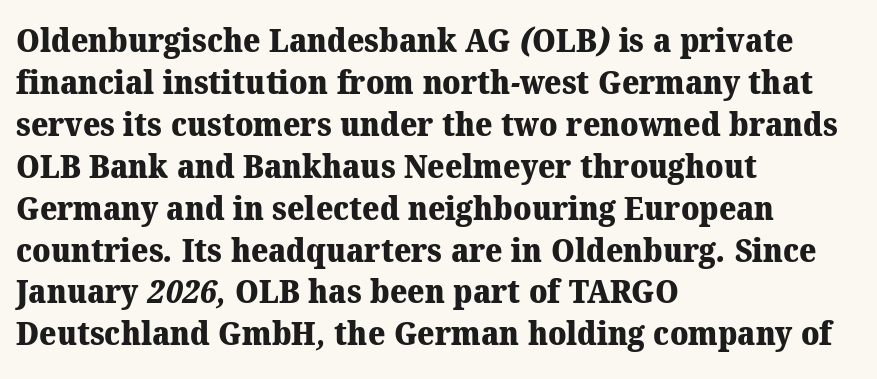
Q: Is the text bold? A: Yes.
Q: Is the typeface a serif or a sans-serif typeface? A: Serif.
Q: Is the text underlined? A: No.
Q: How is the paragraph aligned? A: Left-aligned.
Q: Is the spacing between letters normal or unusually wide? A: Normal.
Q: Is the spacing between lines tight, normal or loose? A: Normal.
Q: Width (condensed, normal, or wide)? A: Normal.
Q: Stroke contrast? A: Medium.
Q: x-height? A: Medium.
Q: Monospaced? A: No.
